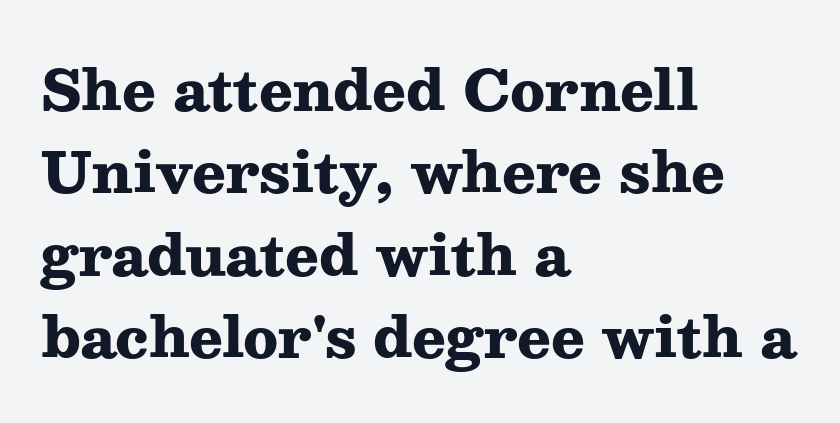
Q: Is the text bold? A: Yes.
Q: Is the text italic (slanted)? A: No, it is upright.
Q: Is the typeface a serif or a sans-serif typeface? A: Serif.
Q: Is the text underlined? A: No.
Q: How is the paragraph aligned? A: Left-aligned.
Q: Is the spacing between letters normal or unusually wide? A: Normal.
Q: Is the spacing between lines tight, normal or loose? A: Normal.
Q: Width (condensed, normal, or wide)? A: Wide.
Q: Stroke contrast? A: Medium.
Q: x-height? A: Medium.
Q: Monospaced? A: No.
